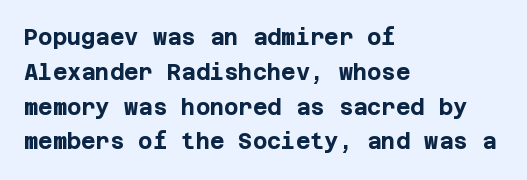
The image shows 22 px bold type, upright; set left-aligned, normal line spacing (1.58x), normal letter spacing, not underlined.
